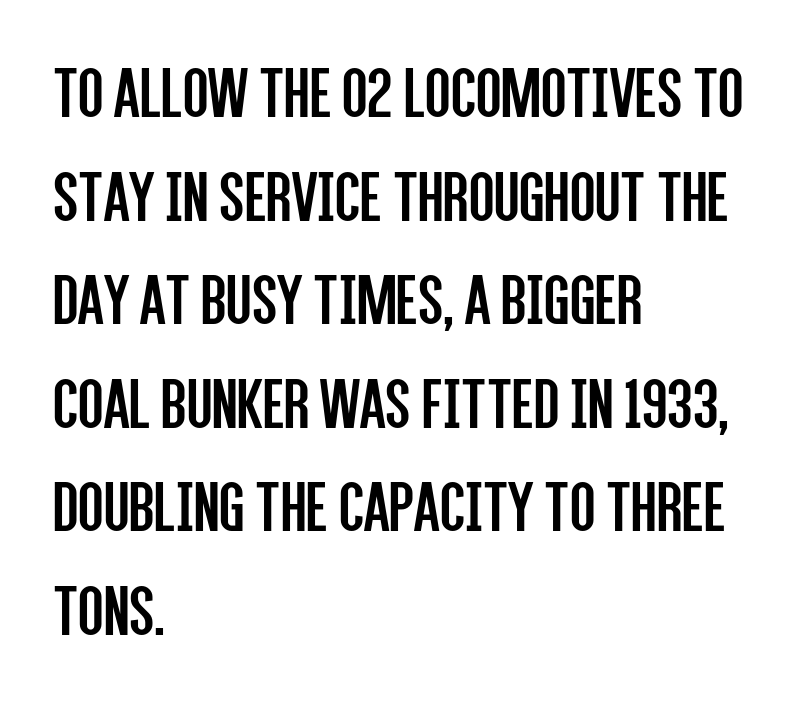
{"serif": "no", "italic": "no", "bold": "no", "weight": "regular", "width": "condensed", "stroke_contrast": "low", "x_height": "large", "monospaced": "no", "underline": "no", "align": "left", "line_spacing": "normal", "line_spacing_ratio": 1.4, "letter_spacing": "normal", "letter_spacing_em": 0.0, "glyph_px": 74}
